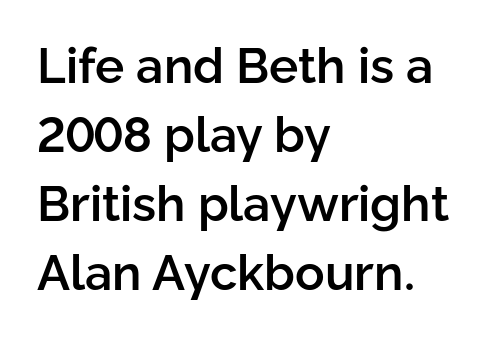
{"serif": "no", "italic": "no", "bold": "semi", "weight": "semibold", "width": "normal", "stroke_contrast": "low", "x_height": "medium", "monospaced": "no", "underline": "no", "align": "left", "line_spacing": "normal", "line_spacing_ratio": 1.41, "letter_spacing": "normal", "letter_spacing_em": 0.0, "glyph_px": 49}
